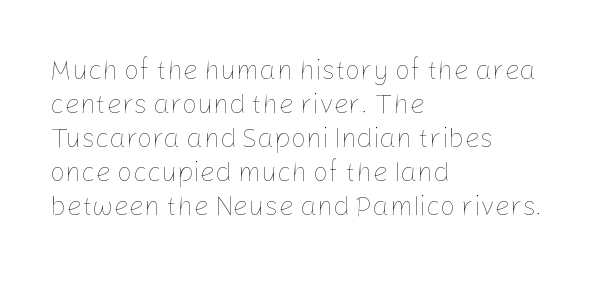
{"italic": "no", "bold": "no", "underline": "no", "align": "left", "line_spacing": "normal", "line_spacing_ratio": 1.26, "letter_spacing": "normal", "letter_spacing_em": 0.0, "glyph_px": 27}
